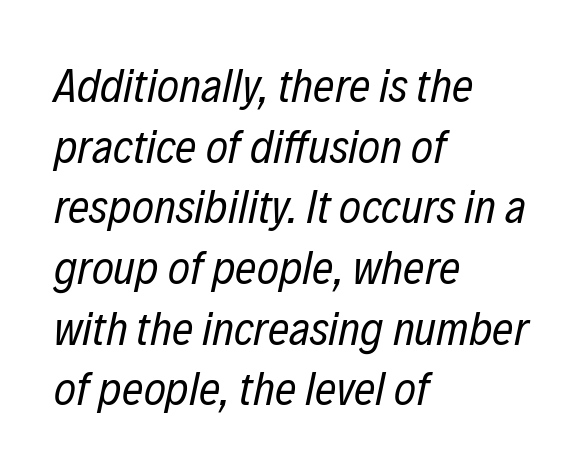
{"italic": "yes", "lean": "right", "slant_degrees": 12, "bold": "no", "weight": "regular", "width": "condensed", "stroke_contrast": "low", "x_height": "medium", "monospaced": "no", "underline": "no", "align": "left", "line_spacing": "normal", "line_spacing_ratio": 1.29, "letter_spacing": "normal", "letter_spacing_em": 0.0, "glyph_px": 47}
